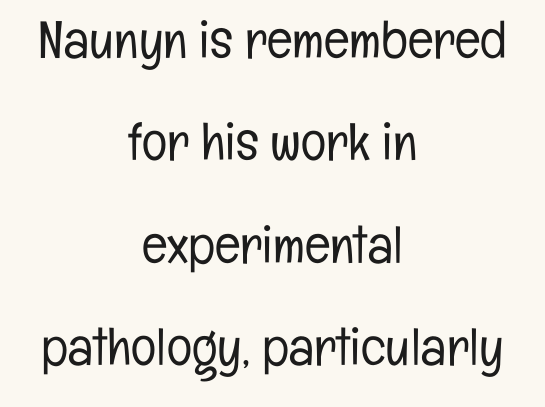
Q: Is the text bold? A: No.
Q: Is the text italic (slanted)? A: No, it is upright.
Q: Is the typeface a serif or a sans-serif typeface? A: Sans-serif.
Q: Is the text underlined? A: No.
Q: How is the paragraph aligned? A: Centered.
Q: Is the spacing between letters normal or unusually wide? A: Normal.
Q: Is the spacing between lines tight, normal or loose? A: Loose.
Q: Width (condensed, normal, or wide)? A: Condensed.
Q: Stroke contrast? A: Low.
Q: x-height? A: Medium.
Q: Monospaced? A: No.
